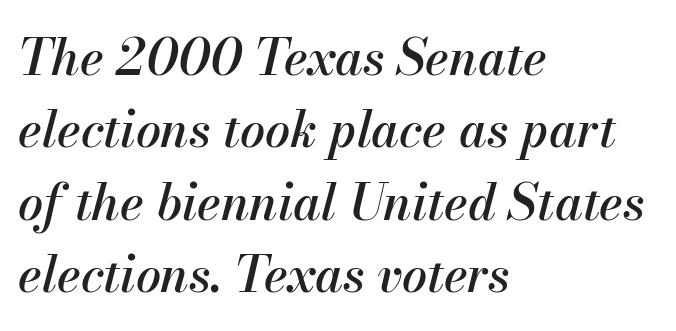
The image shows 50 px text type, italic (leaning right); set left-aligned, normal line spacing (1.45x), normal letter spacing, not underlined; medium stroke contrast and a small x-height.
